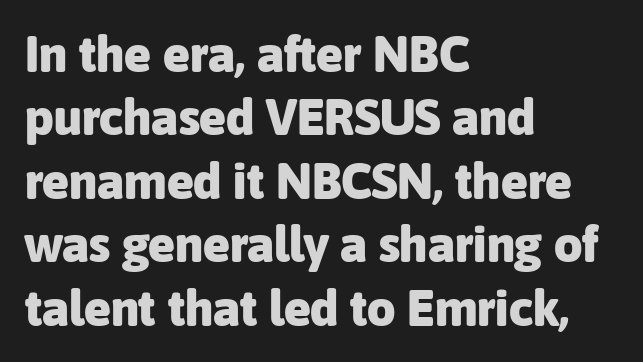
The paragraph shown leans on its left margin. The text was rendered using a sans face with plain stroke endings. The zone under the glyphs is completely vacant. The passage shown stacks its lines at a standard gap. Spacing between characters is what you'd get straight out of the box. This is heavy type, rendered in bold.
